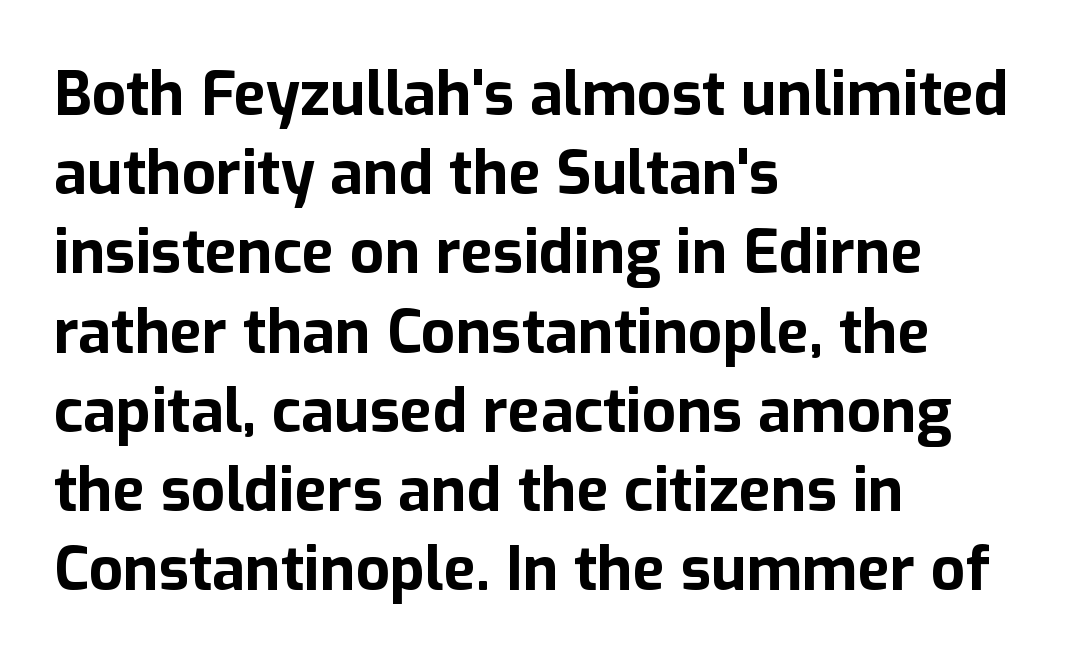
{"serif": "no", "italic": "no", "bold": "yes", "weight": "bold", "width": "normal", "stroke_contrast": "low", "x_height": "medium", "monospaced": "no", "underline": "no", "align": "left", "line_spacing": "normal", "line_spacing_ratio": 1.32, "letter_spacing": "normal", "letter_spacing_em": 0.0, "glyph_px": 60}
